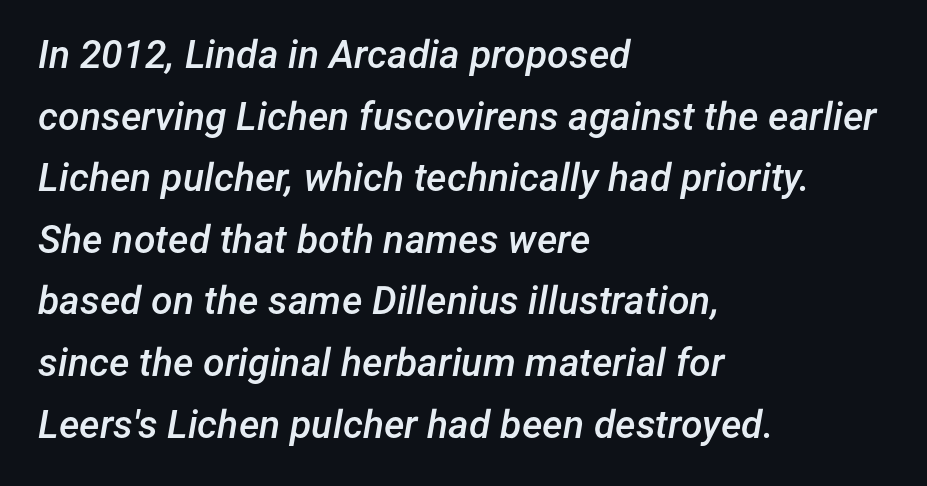
{"italic": "yes", "lean": "right", "slant_degrees": 12, "bold": "semi", "weight": "semibold", "width": "normal", "stroke_contrast": "low", "x_height": "medium", "monospaced": "no", "underline": "no", "align": "left", "line_spacing": "normal", "line_spacing_ratio": 1.58, "letter_spacing": "normal", "letter_spacing_em": 0.0, "glyph_px": 39}
